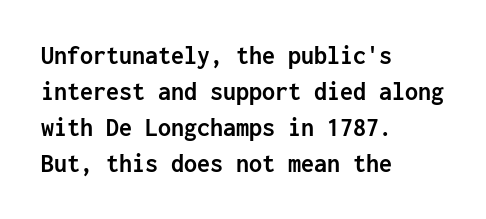
{"italic": "no", "bold": "yes", "underline": "no", "align": "left", "line_spacing": "normal", "line_spacing_ratio": 1.39, "letter_spacing": "normal", "letter_spacing_em": 0.0, "glyph_px": 26}
